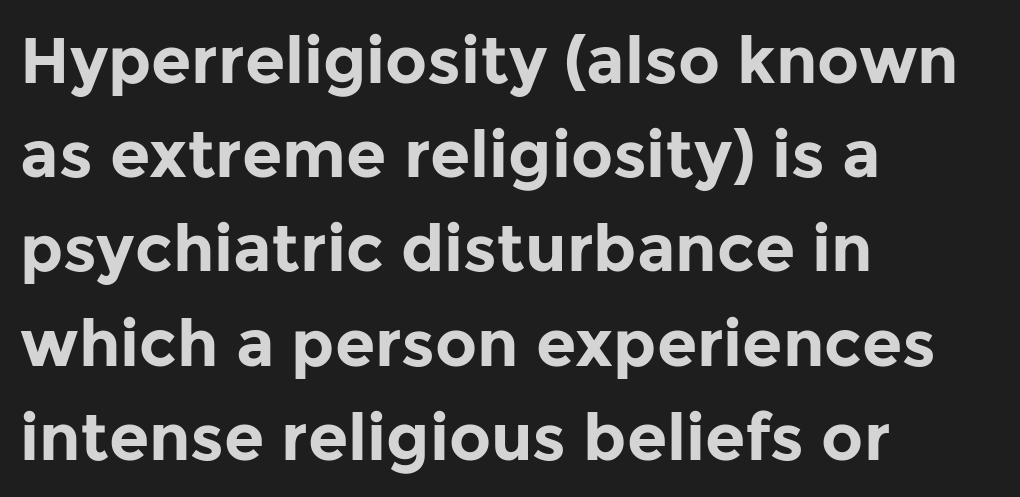
Q: Is the text bold? A: Yes.
Q: Is the text italic (slanted)? A: No, it is upright.
Q: Is the typeface a serif or a sans-serif typeface? A: Sans-serif.
Q: Is the text underlined? A: No.
Q: How is the paragraph aligned? A: Left-aligned.
Q: Is the spacing between letters normal or unusually wide? A: Normal.
Q: Is the spacing between lines tight, normal or loose? A: Normal.
Q: Width (condensed, normal, or wide)? A: Normal.
Q: Stroke contrast? A: Low.
Q: x-height? A: Medium.
Q: Monospaced? A: No.
